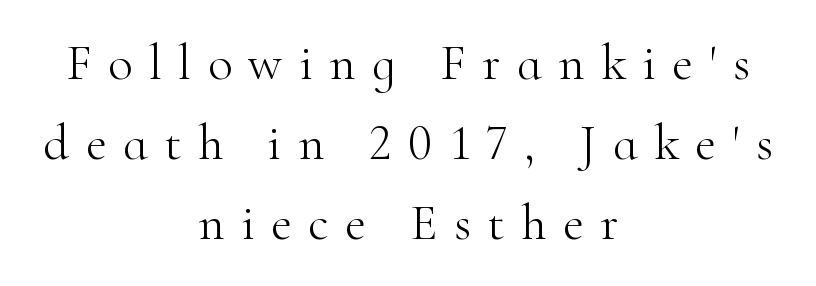
The image shows 51 px light serif type, upright; set centered, normal line spacing (1.57x), unusually wide letter spacing (+0.32 em), not underlined; high stroke contrast and a small x-height.
